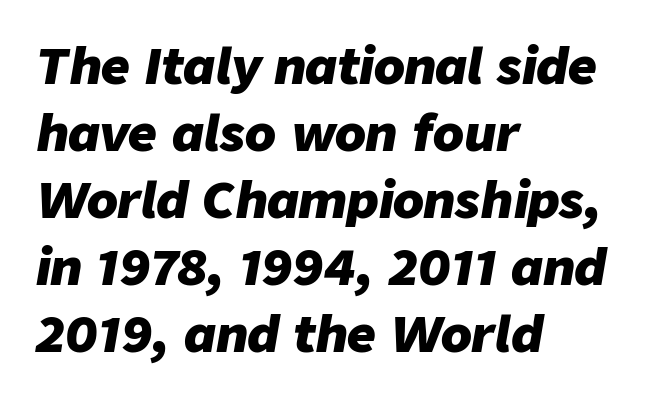
Is this a fixed-width face? No — the glyphs have proportional, varying widths. This rendering uses left alignment, leaving the right contour irregular. Observe the ordinary spacing: letters are neighbours, not strangers. Pretty heavy lettering here — definitely bold. Descender tails drop into unmarked territory.
